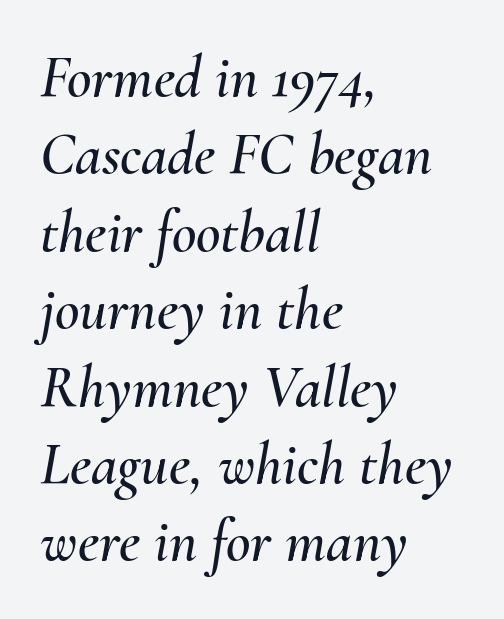
Q: Is the text italic (slanted)? A: Yes, it leans right by about 10 degrees.
Q: Is the text underlined? A: No.
Q: How is the paragraph aligned? A: Left-aligned.
Q: Is the spacing between letters normal or unusually wide? A: Normal.
Q: Is the spacing between lines tight, normal or loose? A: Normal.
Q: Width (condensed, normal, or wide)? A: Normal.
Q: Stroke contrast? A: Medium.
Q: x-height? A: Small.
Q: Monospaced? A: No.
